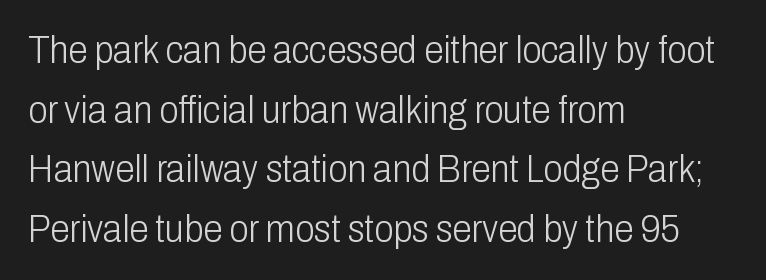
The image shows 39 px light, condensed sans-serif type, upright; set left-aligned, normal line spacing (1.53x), normal letter spacing, not underlined; low stroke contrast and a medium x-height.
